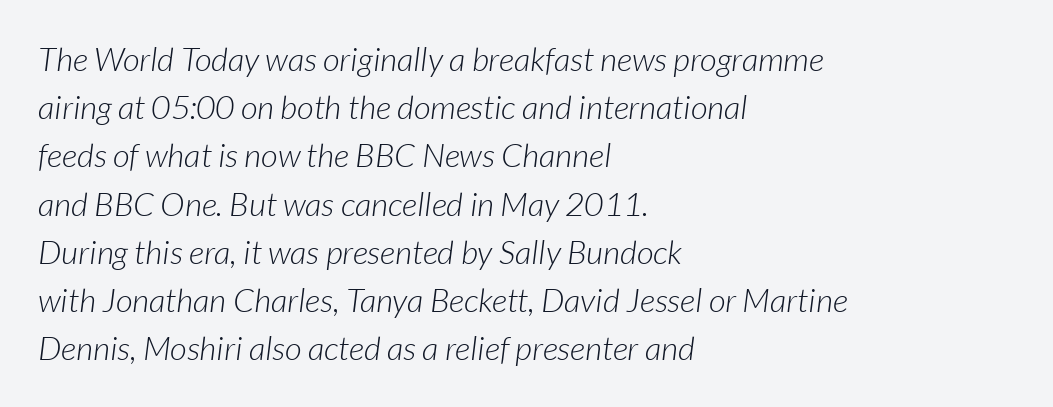
{"italic": "yes", "lean": "right", "slant_degrees": 7, "bold": "no", "weight": "light", "width": "normal", "stroke_contrast": "low", "x_height": "medium", "monospaced": "no", "underline": "no", "align": "left", "line_spacing": "normal", "line_spacing_ratio": 1.46, "letter_spacing": "normal", "letter_spacing_em": 0.0, "glyph_px": 33}
